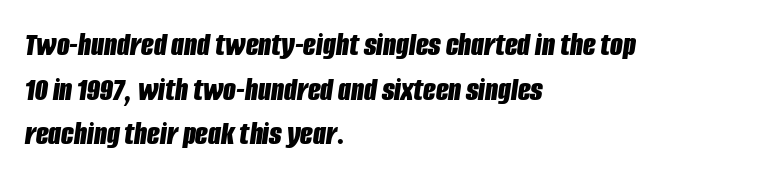
The image shows 33 px bold, condensed type, italic (leaning right); set left-aligned, normal line spacing (1.35x), normal letter spacing, not underlined; low stroke contrast and a large x-height.
